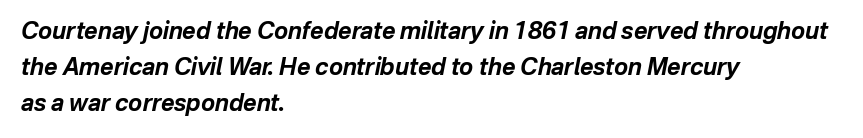
Compared with a centered layout, this one pins lines to the left instead. Tracking value appears to be zero — textbook default spacing. Quick note: italic. I'd describe the lettering as bold — thick and assertive.
